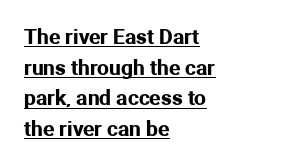
Q: Is the text italic (slanted)? A: No, it is upright.
Q: Is the text underlined? A: Yes.
Q: How is the paragraph aligned? A: Left-aligned.
Q: Is the spacing between letters normal or unusually wide? A: Normal.
Q: Is the spacing between lines tight, normal or loose? A: Normal.
